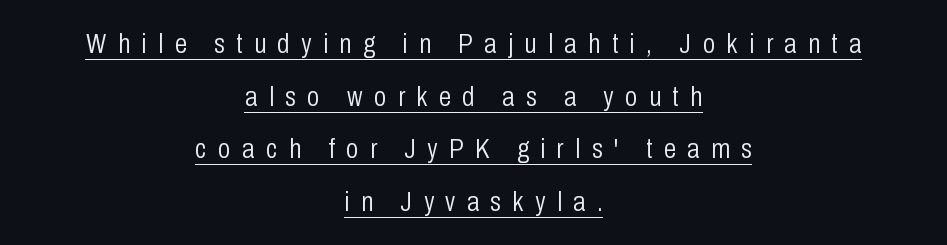
The image shows 28 px light, condensed sans-serif type, upright; set centered, line spacing 1.88x, unusually wide letter spacing (+0.41 em), underlined; low stroke contrast and a medium x-height.
